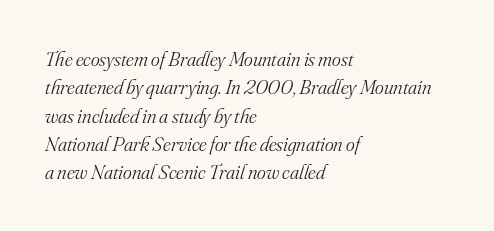
The image shows 21 px text type, italic (leaning right); set left-aligned, normal line spacing (1.35x), normal letter spacing, not underlined.
